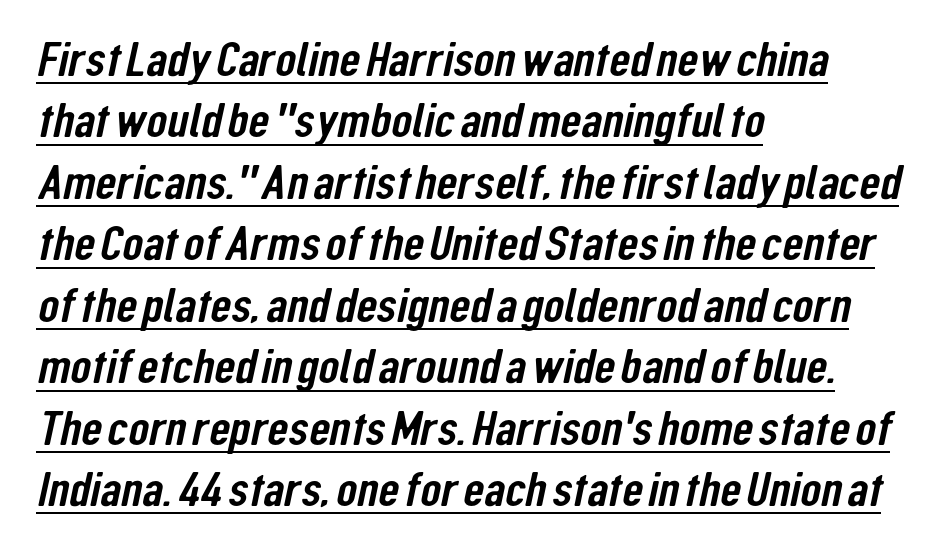
The image shows 48 px condensed sans-serif type; set left-aligned, normal line spacing (1.28x), normal letter spacing, underlined; low stroke contrast and a medium x-height.
